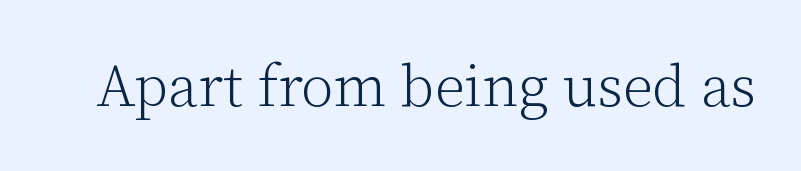
The image shows 58 px light serif type, upright; set normal letter spacing, not underlined; low stroke contrast and a medium x-height.
